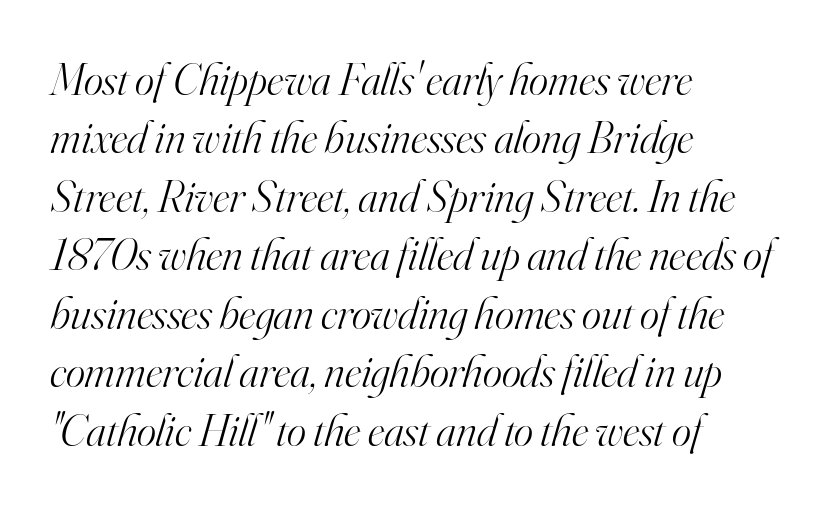
Q: Is the text bold? A: No.
Q: Is the text italic (slanted)? A: Yes, it leans right by about 16 degrees.
Q: Is the typeface a serif or a sans-serif typeface? A: Serif.
Q: Is the text underlined? A: No.
Q: How is the paragraph aligned? A: Left-aligned.
Q: Is the spacing between letters normal or unusually wide? A: Normal.
Q: Is the spacing between lines tight, normal or loose? A: Normal.
Q: Width (condensed, normal, or wide)? A: Normal.
Q: Stroke contrast? A: High.
Q: x-height? A: Small.
Q: Monospaced? A: No.
